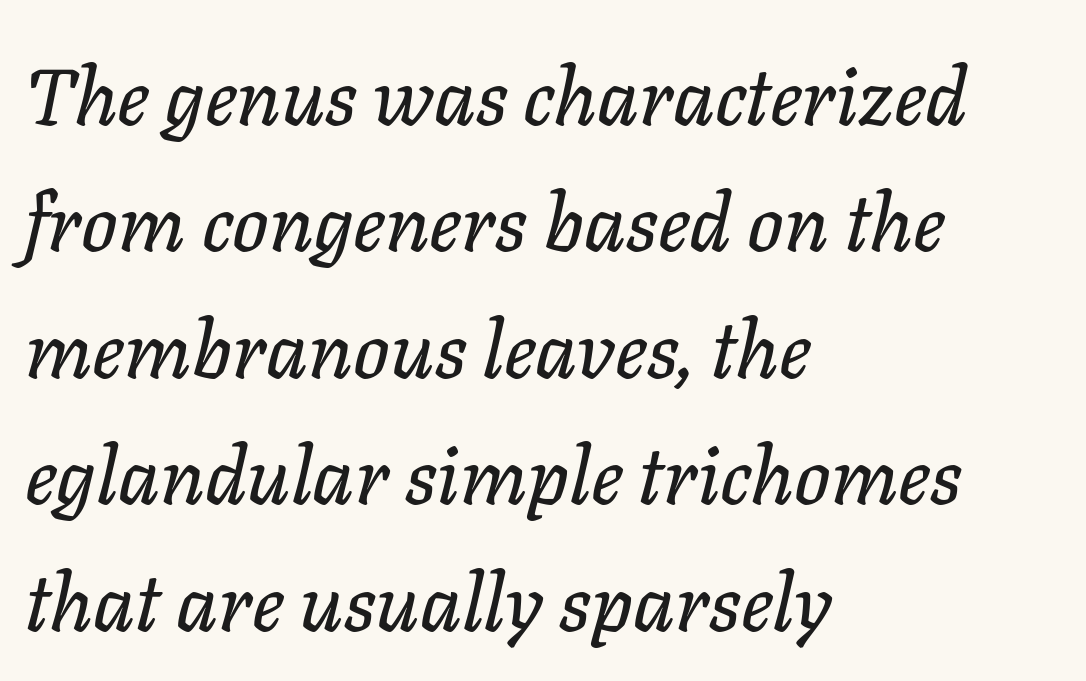
The text carries the slant typical of an italic or oblique font. The type is set solid horizontally, with unmodified tracking. Varying glyph widths throughout — classic text-font behaviour. The string is rendered with underlining switched off.
